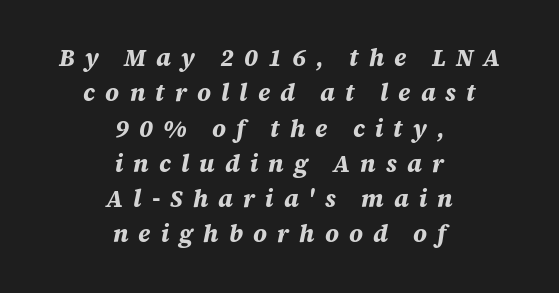
The image shows 24 px bold type, italic (leaning right); set centered, normal line spacing (1.47x), unusually wide letter spacing (+0.42 em), not underlined.
